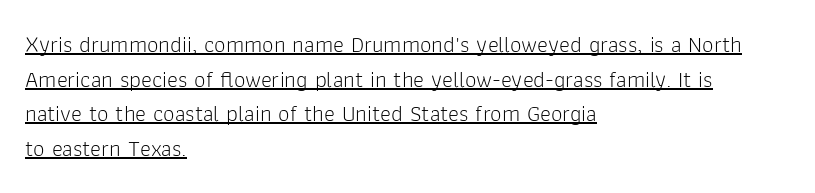
{"italic": "no", "bold": "no", "underline": "yes", "align": "left", "line_spacing": "normal", "line_spacing_ratio": 1.51, "letter_spacing": "normal", "letter_spacing_em": 0.0, "glyph_px": 23}
